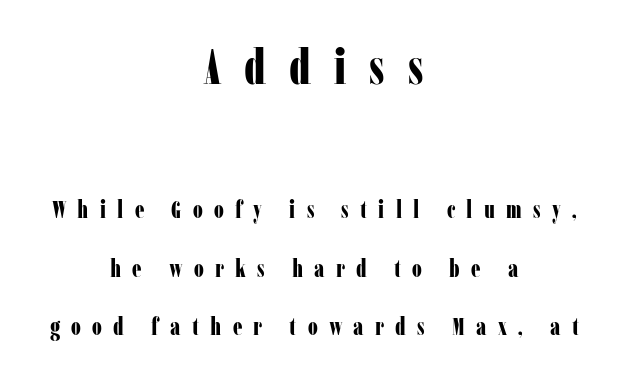
The image shows 49 px bold, condensed serif type, upright; set centered, loose line spacing (2.43x), unusually wide letter spacing (+0.47 em), not underlined; the first (top) block is 2.04x larger; low stroke contrast and a medium x-height.
